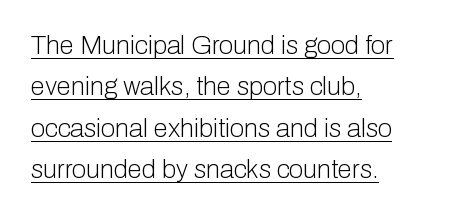
Observe the ordinary spacing: letters are neighbours, not strangers. Caption: multi-line text, flush left, ragged right. The leading is moderate, giving the passage an even texture. Upright lettering throughout. Underline: present.
